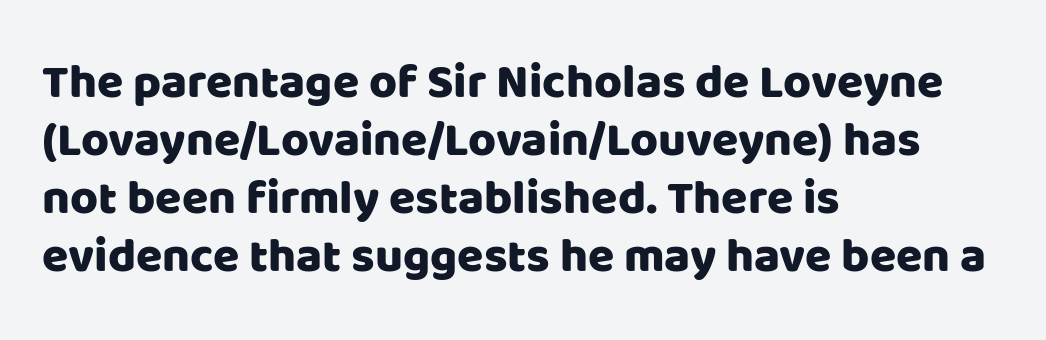
Q: Is the text italic (slanted)? A: No, it is upright.
Q: Is the typeface a serif or a sans-serif typeface? A: Sans-serif.
Q: Is the text underlined? A: No.
Q: How is the paragraph aligned? A: Left-aligned.
Q: Is the spacing between letters normal or unusually wide? A: Normal.
Q: Width (condensed, normal, or wide)? A: Normal.
Q: Stroke contrast? A: Low.
Q: x-height? A: Large.
Q: Monospaced? A: No.
